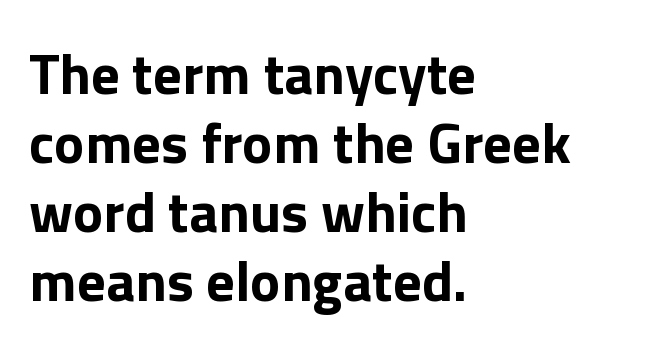
{"serif": "no", "italic": "no", "bold": "yes", "weight": "bold", "width": "normal", "x_height": "medium", "monospaced": "no", "underline": "no", "align": "left", "line_spacing_ratio": 1.21, "letter_spacing": "normal", "letter_spacing_em": 0.0, "glyph_px": 57}
